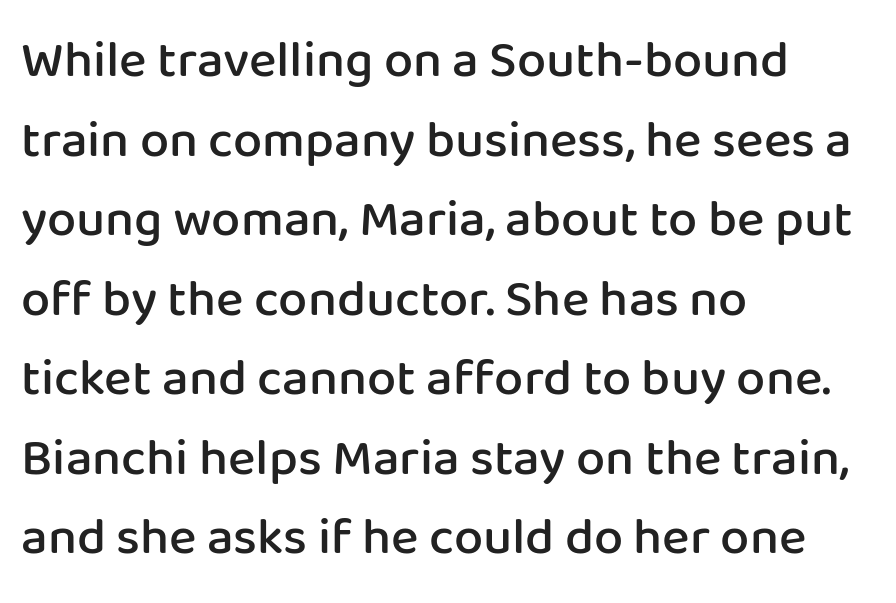
The rendering uses a moderate line-height, typical for paragraphs. These lines carry some extra weight — a demibold, not a full bold. Vertical strokes here are truly vertical. This sample has the flowing, uneven cadence of proportional lettering. Is this a sans? Yes — the strokes have no serifs. Only glyphs here, with clear space below each row.
